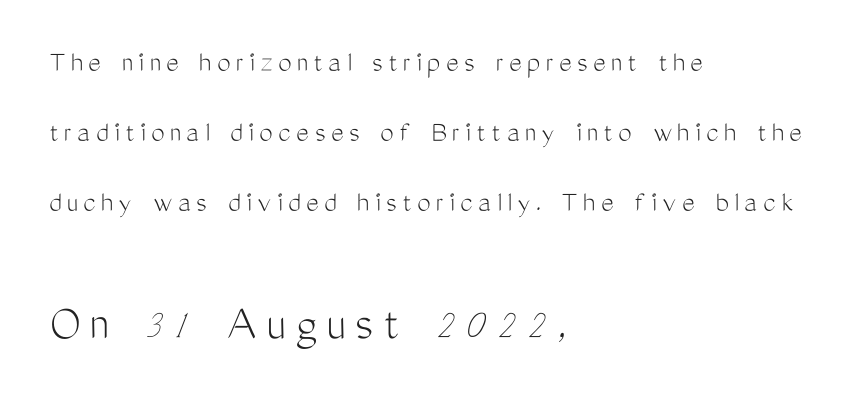
{"serif": "no", "italic": "no", "bold": "no", "weight": "light", "width": "condensed", "stroke_contrast": "medium", "x_height": "medium", "monospaced": "no", "underline": "no", "align": "left", "line_spacing": "loose", "line_spacing_ratio": 2.33, "larger_block": "second", "size_ratio": 1.73, "glyph_px": 52}
